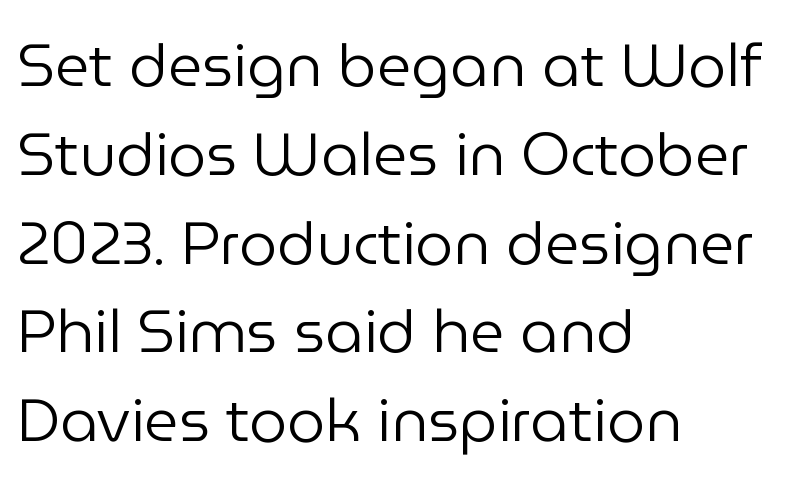
Q: Is the text bold? A: No.
Q: Is the text italic (slanted)? A: No, it is upright.
Q: Is the typeface a serif or a sans-serif typeface? A: Sans-serif.
Q: Is the text underlined? A: No.
Q: How is the paragraph aligned? A: Left-aligned.
Q: Is the spacing between letters normal or unusually wide? A: Normal.
Q: Is the spacing between lines tight, normal or loose? A: Normal.
Q: Width (condensed, normal, or wide)? A: Normal.
Q: Stroke contrast? A: Low.
Q: x-height? A: Medium.
Q: Monospaced? A: No.
